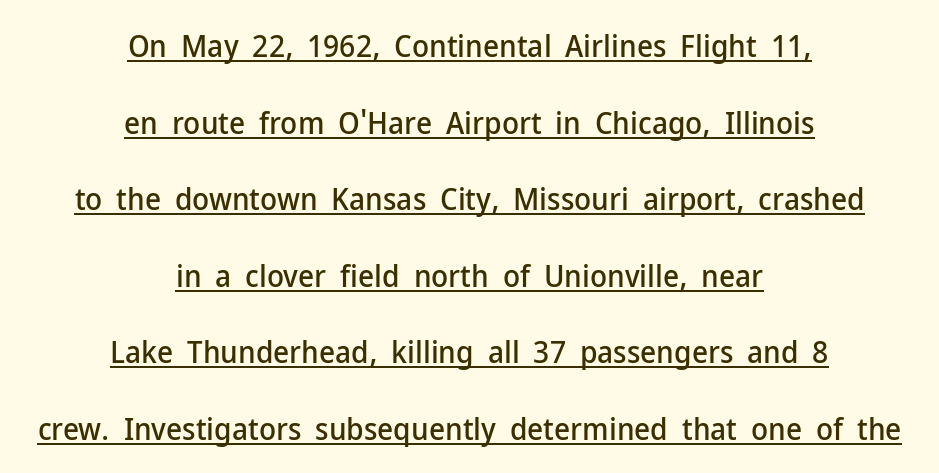
Q: Is the text italic (slanted)? A: No, it is upright.
Q: Is the typeface a serif or a sans-serif typeface? A: Sans-serif.
Q: Is the text underlined? A: Yes.
Q: How is the paragraph aligned? A: Centered.
Q: Is the spacing between letters normal or unusually wide? A: Normal.
Q: Is the spacing between lines tight, normal or loose? A: Loose.
Q: Width (condensed, normal, or wide)? A: Normal.
Q: Stroke contrast? A: Low.
Q: x-height? A: Medium.
Q: Monospaced? A: No.
